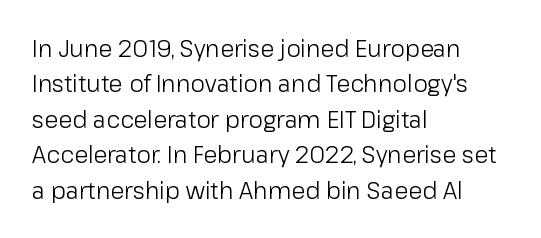
{"italic": "no", "bold": "no", "underline": "no", "align": "left", "line_spacing": "normal", "line_spacing_ratio": 1.54, "letter_spacing": "normal", "letter_spacing_em": 0.0, "glyph_px": 23}
